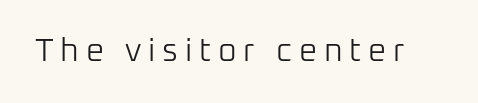
The image shows 32 px light sans-serif type, upright; set unusually wide letter spacing (+0.21 em), not underlined; low stroke contrast and a medium x-height.
